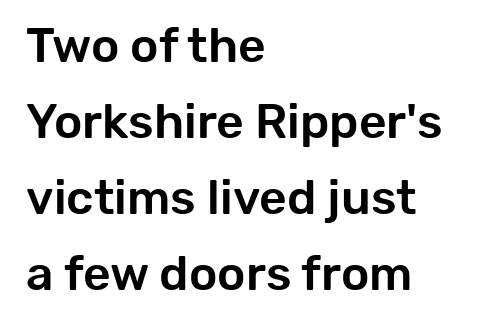
{"serif": "no", "italic": "no", "width": "normal", "stroke_contrast": "low", "x_height": "medium", "monospaced": "no", "underline": "no", "align": "left", "line_spacing": "normal", "line_spacing_ratio": 1.58, "letter_spacing": "normal", "letter_spacing_em": 0.0, "glyph_px": 48}
